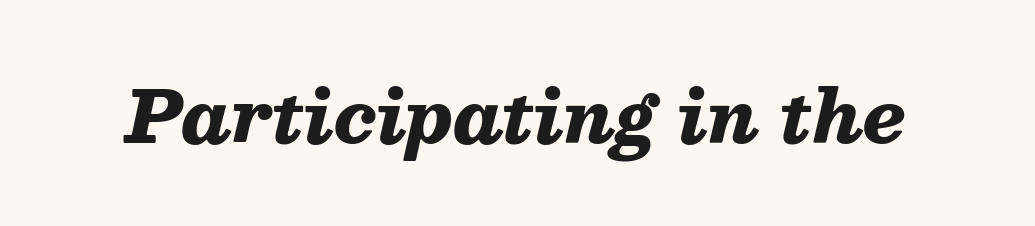
Q: Is the text bold? A: Yes.
Q: Is the text italic (slanted)? A: Yes, it leans right by about 13 degrees.
Q: Is the text underlined? A: No.
Q: Is the spacing between letters normal or unusually wide? A: Normal.
Q: Width (condensed, normal, or wide)? A: Normal.
Q: Stroke contrast? A: Medium.
Q: x-height? A: Medium.
Q: Monospaced? A: No.
